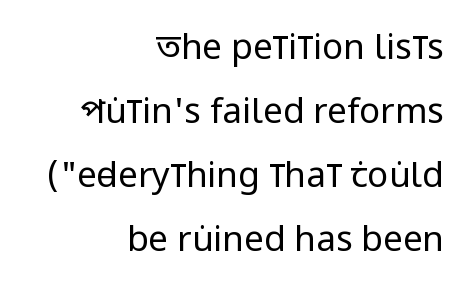
Q: Is the text bold? A: No.
Q: Is the text italic (slanted)? A: No, it is upright.
Q: Is the typeface a serif or a sans-serif typeface? A: Sans-serif.
Q: Is the text underlined? A: No.
Q: How is the paragraph aligned? A: Right-aligned.
Q: Is the spacing between letters normal or unusually wide? A: Normal.
Q: Width (condensed, normal, or wide)? A: Condensed.
Q: Stroke contrast? A: Low.
Q: x-height? A: Large.
Q: Monospaced? A: No.
